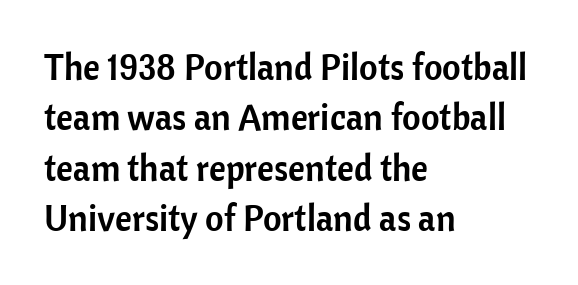
The image shows 36 px sans-serif type, upright; set left-aligned, normal line spacing (1.4x), normal letter spacing, not underlined; low stroke contrast and a medium x-height.
